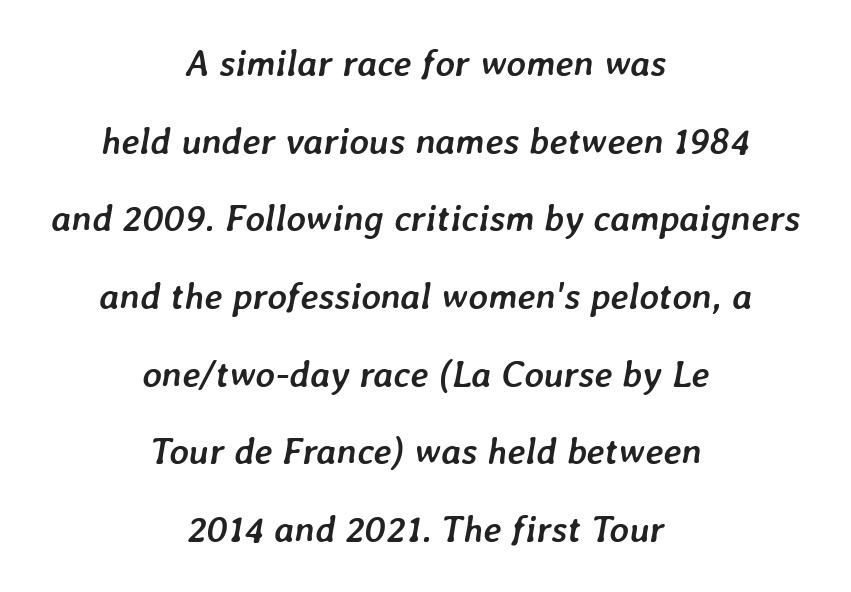
Q: Is the text bold? A: Yes.
Q: Is the text italic (slanted)? A: Yes, it leans right by about 7 degrees.
Q: Is the text underlined? A: No.
Q: How is the paragraph aligned? A: Centered.
Q: Is the spacing between letters normal or unusually wide? A: Normal.
Q: Is the spacing between lines tight, normal or loose? A: Loose.
Q: Width (condensed, normal, or wide)? A: Normal.
Q: Stroke contrast? A: Low.
Q: x-height? A: Medium.
Q: Monospaced? A: No.
